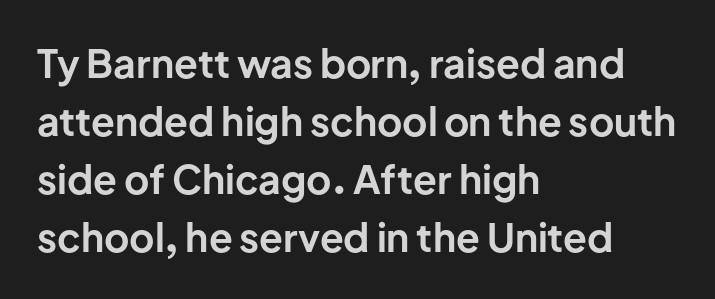
The image shows 39 px bold sans-serif type, upright; set left-aligned, normal line spacing (1.49x), normal letter spacing, not underlined; low stroke contrast and a medium x-height.
